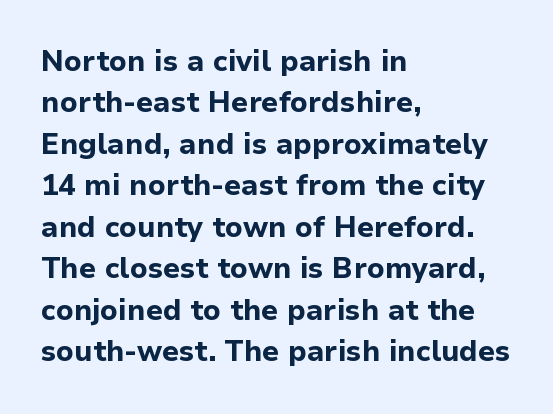
The image shows 29 px bold sans-serif type, upright; set left-aligned, normal line spacing (1.43x), normal letter spacing, not underlined; low stroke contrast and a medium x-height.
